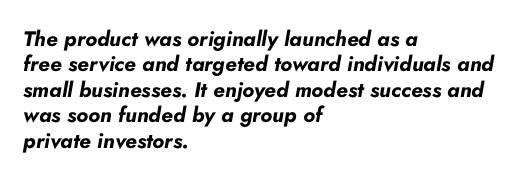
The image shows 21 px bold type, italic (leaning right); set left-aligned, line spacing 1.21x, normal letter spacing, not underlined.
